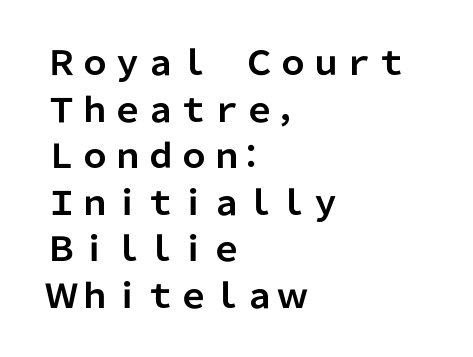
{"serif": "no", "italic": "no", "bold": "yes", "weight": "bold", "width": "normal", "stroke_contrast": "low", "x_height": "medium", "monospaced": "no", "underline": "no", "align": "left", "line_spacing": "normal", "line_spacing_ratio": 1.41, "letter_spacing": "normal", "letter_spacing_em": 0.0, "glyph_px": 33}
